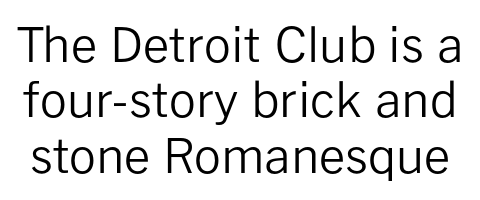
The image shows 47 px regular-weight sans-serif type, upright; set line spacing 1.18x, normal letter spacing, not underlined; low stroke contrast and a medium x-height.
